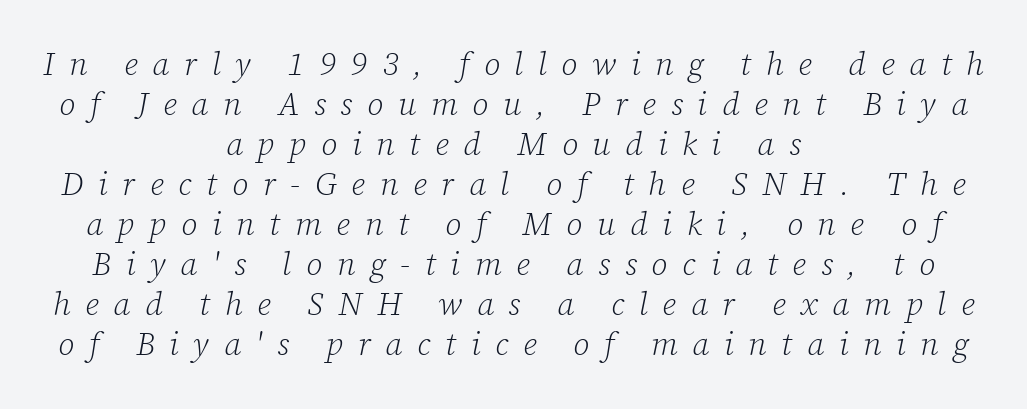
{"serif": "yes", "italic": "yes", "lean": "right", "slant_degrees": 12, "bold": "no", "weight": "light", "width": "normal", "stroke_contrast": "low", "x_height": "medium", "monospaced": "no", "underline": "no", "align": "center", "line_spacing": "normal", "line_spacing_ratio": 1.25, "letter_spacing": "wide", "letter_spacing_em": 0.46, "glyph_px": 32}
